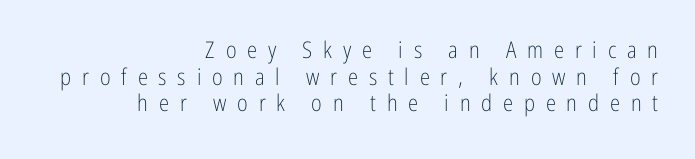
The image shows 23 px text type, upright; set right-aligned, line spacing 1.16x, unusually wide letter spacing (+0.47 em), not underlined.
